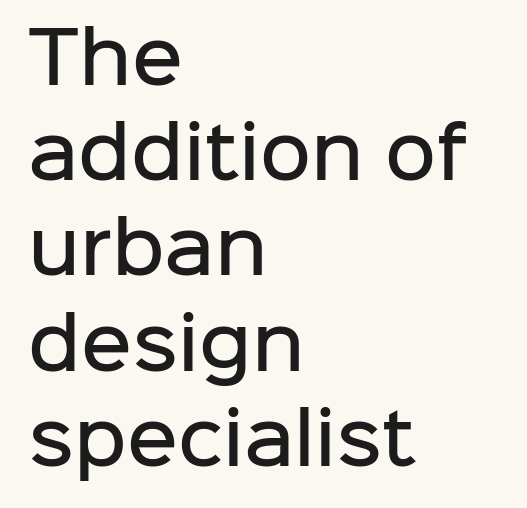
Q: Is the text bold? A: Semi-bold.
Q: Is the text italic (slanted)? A: No, it is upright.
Q: Is the typeface a serif or a sans-serif typeface? A: Sans-serif.
Q: Is the text underlined? A: No.
Q: How is the paragraph aligned? A: Left-aligned.
Q: Is the spacing between letters normal or unusually wide? A: Normal.
Q: Is the spacing between lines tight, normal or loose? A: Normal.
Q: Width (condensed, normal, or wide)? A: Normal.
Q: Stroke contrast? A: Low.
Q: x-height? A: Medium.
Q: Monospaced? A: No.
